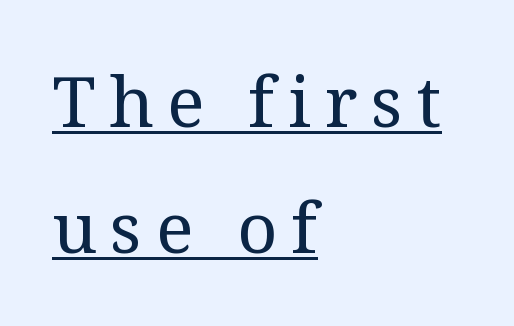
Q: Is the text bold? A: No.
Q: Is the text italic (slanted)? A: No, it is upright.
Q: Is the typeface a serif or a sans-serif typeface? A: Serif.
Q: Is the text underlined? A: Yes.
Q: How is the paragraph aligned? A: Left-aligned.
Q: Is the spacing between letters normal or unusually wide? A: Unusually wide.
Q: Width (condensed, normal, or wide)? A: Normal.
Q: Stroke contrast? A: Medium.
Q: x-height? A: Medium.
Q: Monospaced? A: No.
